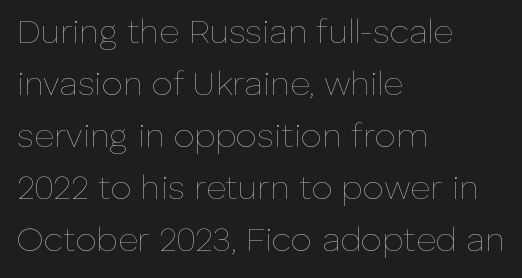
The image shows 34 px thin type, upright; set left-aligned, normal line spacing (1.53x), normal letter spacing, not underlined; low stroke contrast and a medium x-height.
